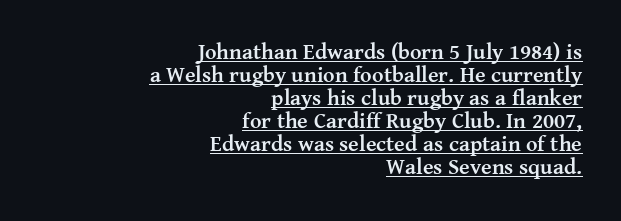
Q: Is the text bold? A: Yes.
Q: Is the text italic (slanted)? A: No, it is upright.
Q: Is the text underlined? A: Yes.
Q: How is the paragraph aligned? A: Right-aligned.
Q: Is the spacing between letters normal or unusually wide? A: Normal.
Q: Is the spacing between lines tight, normal or loose? A: Tight.
